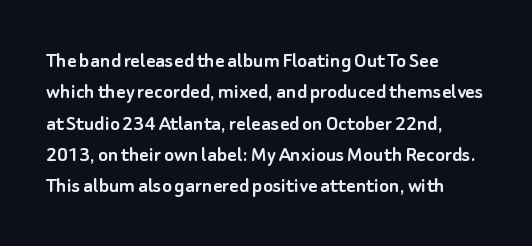
The image shows 23 px text type, upright; set left-aligned, normal line spacing (1.36x), normal letter spacing, not underlined.
